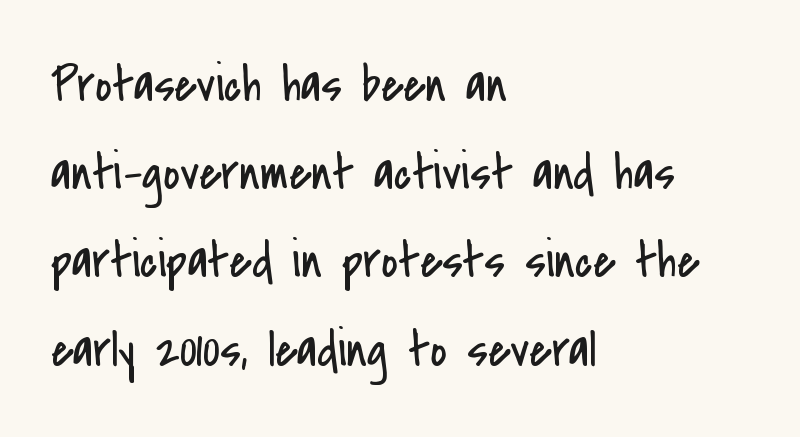
The image shows 51 px regular-weight, condensed sans-serif type, upright; set left-aligned, line spacing 1.73x, normal letter spacing, not underlined; low stroke contrast and a small x-height.
